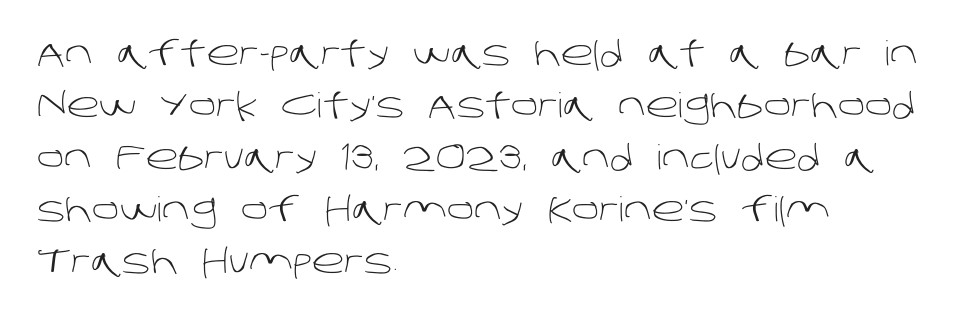
Q: Is the text bold? A: No.
Q: Is the typeface a serif or a sans-serif typeface? A: Sans-serif.
Q: Is the text underlined? A: No.
Q: How is the paragraph aligned? A: Left-aligned.
Q: Is the spacing between letters normal or unusually wide? A: Normal.
Q: Is the spacing between lines tight, normal or loose? A: Normal.
Q: Width (condensed, normal, or wide)? A: Normal.
Q: Stroke contrast? A: Low.
Q: x-height? A: Large.
Q: Monospaced? A: No.
